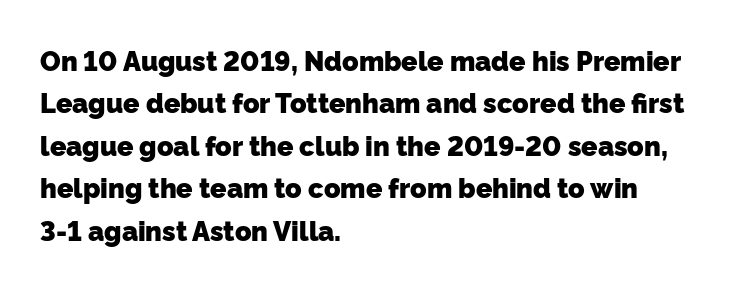
The letterforms sit shoulder to shoulder at normal distance. Typeset ragged right — the left edge is the straight one. The words here are not underlined. Regular leading. The characters look thick and weighty, a clear bold.
